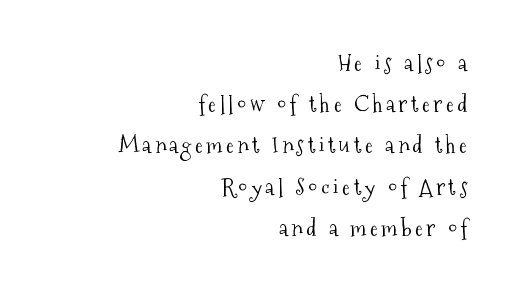
The image shows 23 px text type, upright; set right-aligned, line spacing 1.79x, not underlined.
